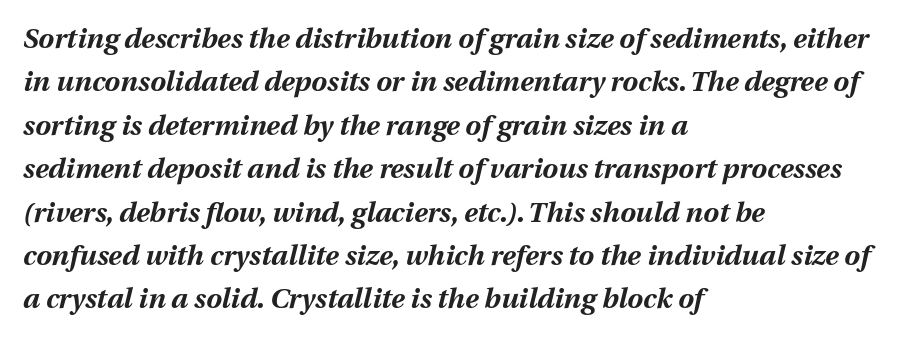
Q: Is the text bold? A: Yes.
Q: Is the text italic (slanted)? A: Yes, it leans right by about 12 degrees.
Q: Is the text underlined? A: No.
Q: How is the paragraph aligned? A: Left-aligned.
Q: Is the spacing between letters normal or unusually wide? A: Normal.
Q: Is the spacing between lines tight, normal or loose? A: Normal.
Q: Width (condensed, normal, or wide)? A: Normal.
Q: Stroke contrast? A: Medium.
Q: x-height? A: Medium.
Q: Monospaced? A: No.
